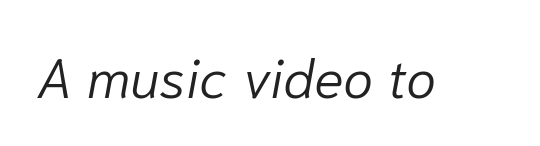
Q: Is the text bold? A: No.
Q: Is the text italic (slanted)? A: Yes, it leans right by about 10 degrees.
Q: Is the text underlined? A: No.
Q: Is the spacing between letters normal or unusually wide? A: Normal.
Q: Width (condensed, normal, or wide)? A: Normal.
Q: Stroke contrast? A: Low.
Q: x-height? A: Medium.
Q: Monospaced? A: No.
